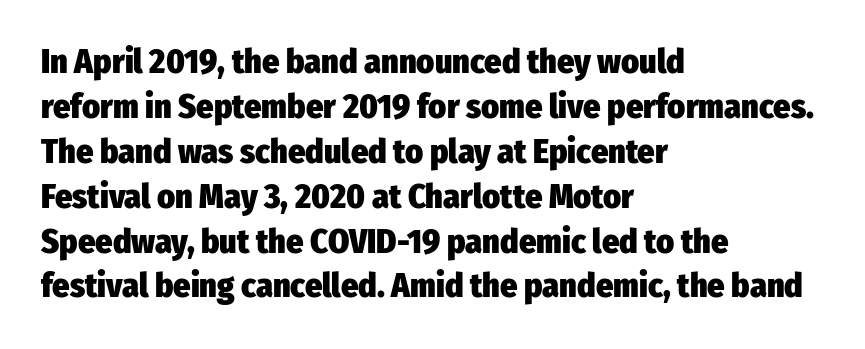
{"serif": "no", "italic": "no", "bold": "yes", "weight": "heavy", "width": "condensed", "stroke_contrast": "low", "x_height": "medium", "monospaced": "no", "underline": "no", "align": "left", "line_spacing": "normal", "line_spacing_ratio": 1.32, "letter_spacing": "normal", "letter_spacing_em": 0.0, "glyph_px": 34}
